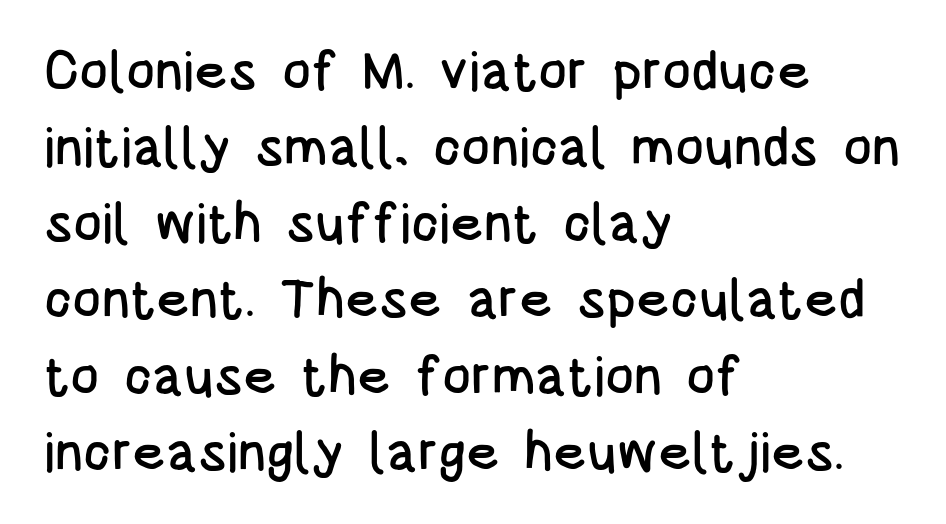
Q: Is the text italic (slanted)? A: No, it is upright.
Q: Is the typeface a serif or a sans-serif typeface? A: Sans-serif.
Q: Is the text underlined? A: No.
Q: How is the paragraph aligned? A: Left-aligned.
Q: Is the spacing between letters normal or unusually wide? A: Normal.
Q: Is the spacing between lines tight, normal or loose? A: Normal.
Q: Width (condensed, normal, or wide)? A: Condensed.
Q: Stroke contrast? A: Low.
Q: x-height? A: Large.
Q: Monospaced? A: No.
